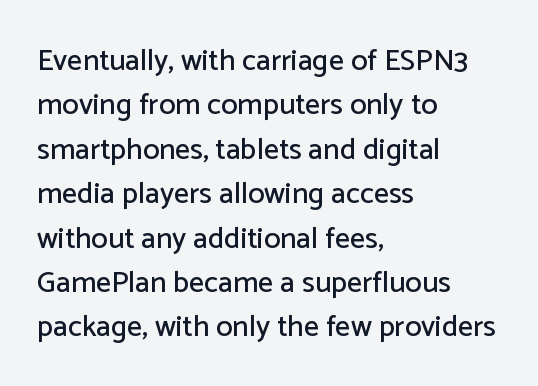
Q: Is the text italic (slanted)? A: No, it is upright.
Q: Is the typeface a serif or a sans-serif typeface? A: Sans-serif.
Q: Is the text underlined? A: No.
Q: How is the paragraph aligned? A: Left-aligned.
Q: Is the spacing between letters normal or unusually wide? A: Normal.
Q: Is the spacing between lines tight, normal or loose? A: Normal.
Q: Width (condensed, normal, or wide)? A: Normal.
Q: Stroke contrast? A: Low.
Q: x-height? A: Medium.
Q: Monospaced? A: No.
